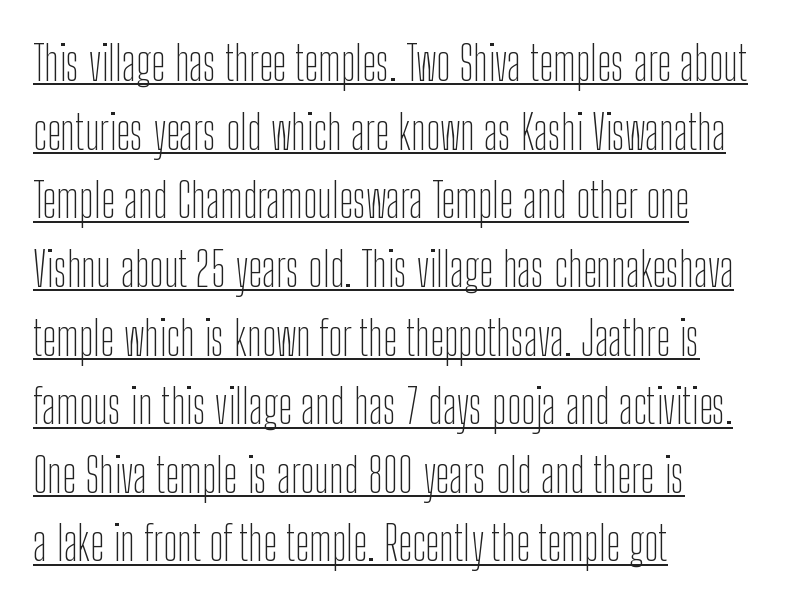
The image shows 48 px thin, condensed sans-serif type, upright; set left-aligned, normal line spacing (1.43x), normal letter spacing, underlined; low stroke contrast and a medium x-height.
